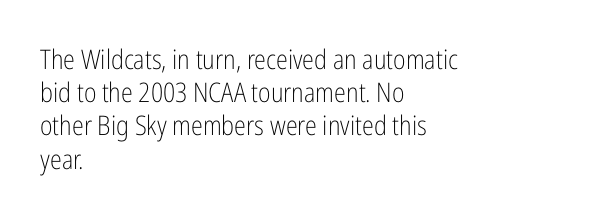
The image shows 27 px text type, upright; set left-aligned, line spacing 1.23x, normal letter spacing, not underlined.
